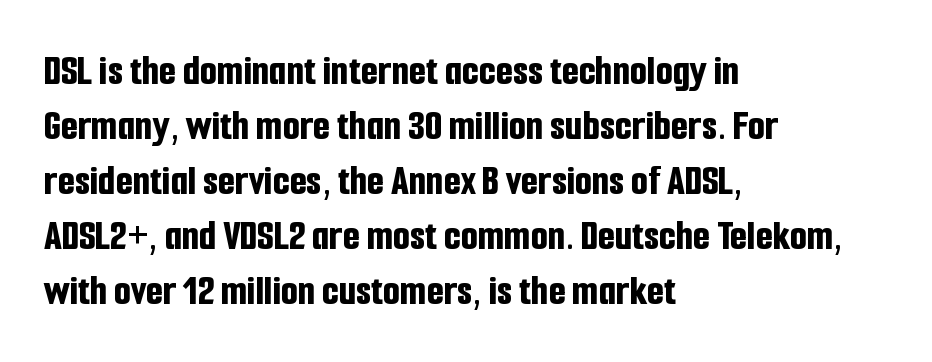
Q: Is the text bold? A: Yes.
Q: Is the text italic (slanted)? A: No, it is upright.
Q: Is the typeface a serif or a sans-serif typeface? A: Sans-serif.
Q: Is the text underlined? A: No.
Q: How is the paragraph aligned? A: Left-aligned.
Q: Is the spacing between letters normal or unusually wide? A: Normal.
Q: Is the spacing between lines tight, normal or loose? A: Normal.
Q: Width (condensed, normal, or wide)? A: Condensed.
Q: Stroke contrast? A: Low.
Q: x-height? A: Medium.
Q: Monospaced? A: No.
